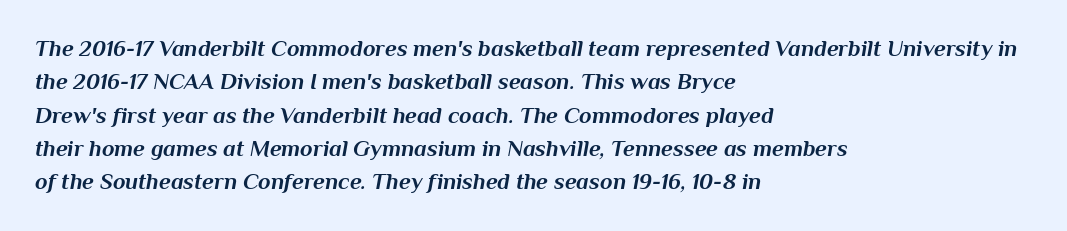
The image shows 23 px bold type, italic (leaning right); set left-aligned, normal line spacing (1.45x), normal letter spacing, not underlined.
